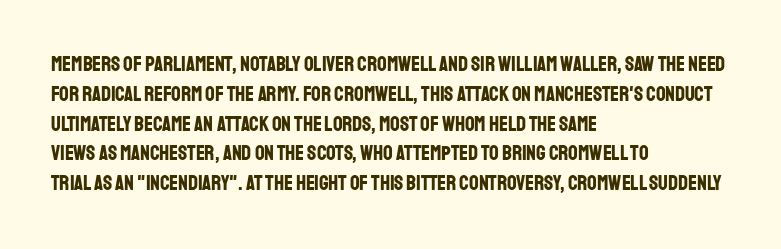
The image shows 21 px bold type, upright; set left-aligned, normal line spacing (1.42x), normal letter spacing, not underlined.
